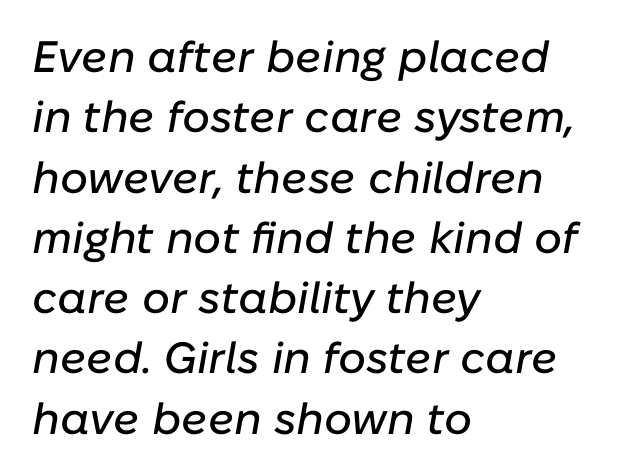
Compared with a centered layout, this one pins lines to the left instead. Words appear dense and cohesive because spacing is normal. Is the type slanted? Yes — the strokes lean at a clear angle. The line-height multiplier appears to be the usual default. Plain, unruled lines of type.
